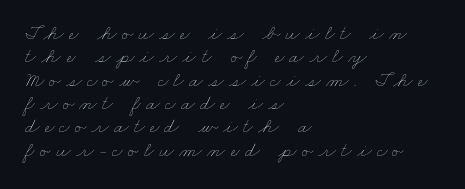
Q: Is the text bold? A: No.
Q: Is the text underlined? A: No.
Q: How is the paragraph aligned? A: Left-aligned.
Q: Is the spacing between letters normal or unusually wide? A: Unusually wide.
Q: Is the spacing between lines tight, normal or loose? A: Tight.
